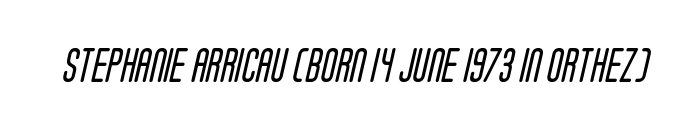
{"serif": "no", "bold": "no", "weight": "regular", "width": "condensed", "stroke_contrast": "low", "x_height": "large", "monospaced": "no", "underline": "no", "letter_spacing": "normal", "letter_spacing_em": 0.0, "glyph_px": 34}
